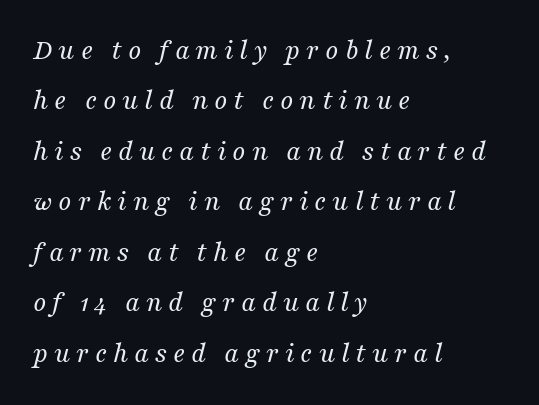
{"serif": "yes", "italic": "yes", "lean": "right", "slant_degrees": 16, "bold": "no", "weight": "regular", "width": "normal", "stroke_contrast": "medium", "x_height": "medium", "monospaced": "no", "underline": "no", "align": "left", "line_spacing_ratio": 1.74, "letter_spacing": "wide", "letter_spacing_em": 0.2, "glyph_px": 29}
